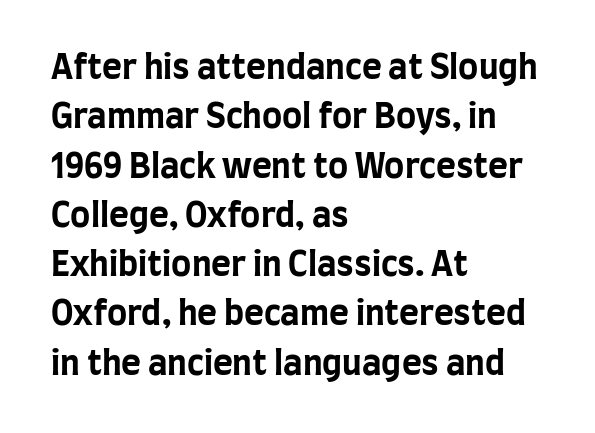
The image shows 34 px bold, condensed sans-serif type, upright; set left-aligned, normal line spacing (1.45x), normal letter spacing, not underlined; low stroke contrast and a large x-height.
